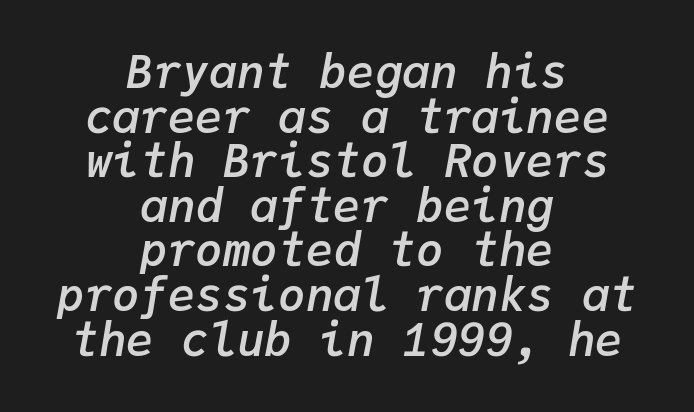
The rendering positions every line midway between the sides. Reading down the column, the eye jumps only a short way to each next line. Caption: semibold face, moderately heavy strokes. Each letter, wide or thin by design, is forced into the same width here. The passage shown has conventional tracking throughout. These lines were composed using italics.
